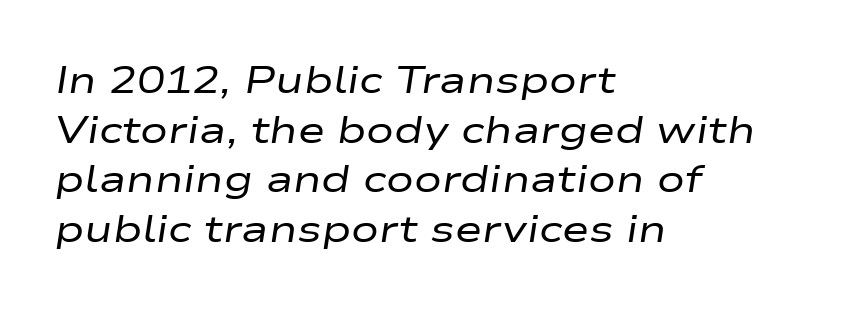
Q: Is the text bold? A: No.
Q: Is the text italic (slanted)? A: Yes, it leans right by about 9 degrees.
Q: Is the text underlined? A: No.
Q: How is the paragraph aligned? A: Left-aligned.
Q: Is the spacing between letters normal or unusually wide? A: Normal.
Q: Is the spacing between lines tight, normal or loose? A: Normal.
Q: Width (condensed, normal, or wide)? A: Wide.
Q: Stroke contrast? A: Low.
Q: x-height? A: Medium.
Q: Monospaced? A: No.
